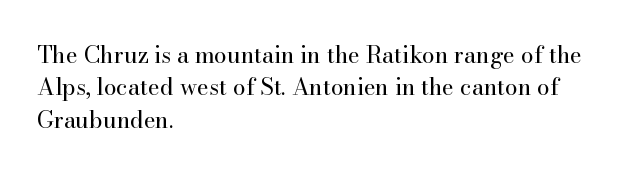
{"italic": "no", "bold": "no", "underline": "no", "align": "left", "line_spacing": "normal", "line_spacing_ratio": 1.41, "letter_spacing": "normal", "letter_spacing_em": 0.0, "glyph_px": 23}
